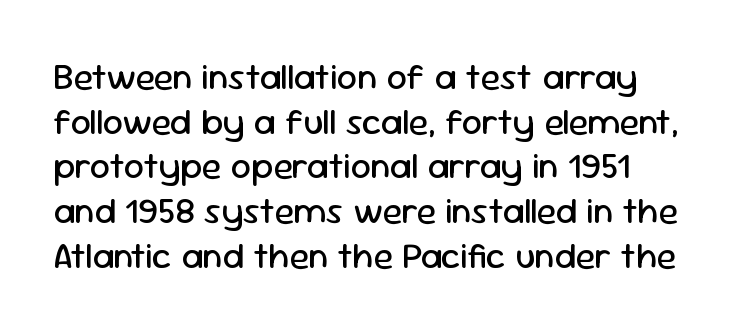
Observe the absence of serifs on each vertical stroke in this sample. The tracking reads as untouched default to a designer's eye. Each stroke keeps to a modest, everyday thickness or less. These lines stack with their left ends in a neat column. Unlike italic type, these characters show no tilt at all.
